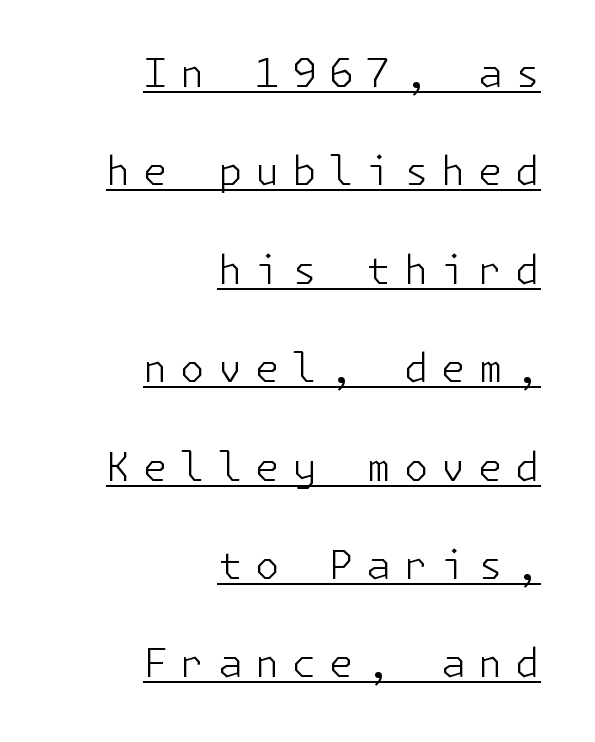
Examine the stroke ends and you'll find no serifs. The block of text is sparse from top to bottom, with ample space between rows. What stands out about the letter spacing? Its width — letters are far apart. You can tell it's not italic because the verticals are truly vertical.
